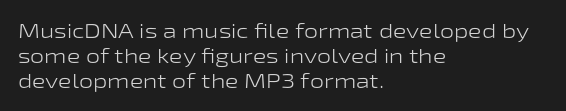
The image shows 20 px text type, upright; set left-aligned, normal line spacing (1.25x), normal letter spacing, not underlined.
